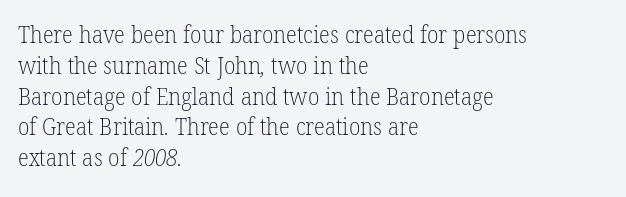
The image shows 23 px text type; set left-aligned, normal line spacing (1.34x), normal letter spacing, not underlined.
